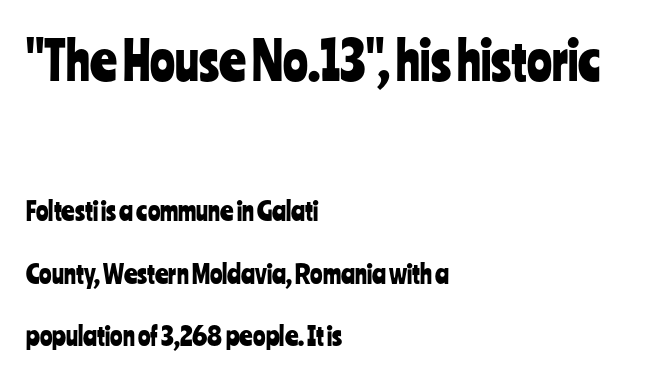
The image shows 52 px condensed sans-serif type, upright; set left-aligned, loose line spacing (2.41x), normal letter spacing, not underlined; the first (top) block is 2.0x larger; low stroke contrast and a medium x-height.
